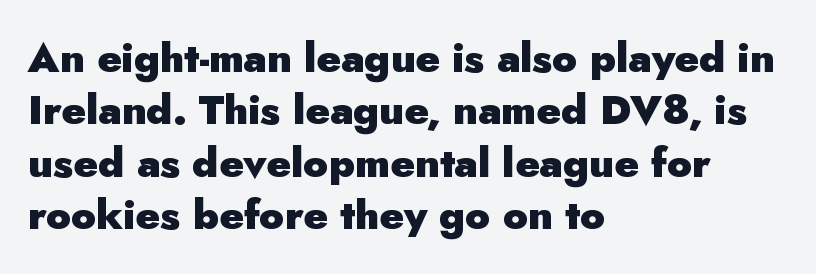
Think of a printed novel: that variable character pitch is what you see here. Observe the ordinary spacing: letters are neighbours, not strangers. Typographic density is high because the face is bold. This is sans-serif lettering, the kind often seen on screens and signage.
